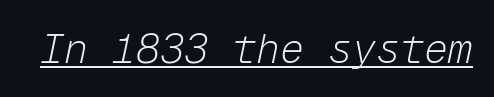
{"italic": "yes", "lean": "right", "slant_degrees": 12, "bold": "no", "weight": "light", "width": "normal", "stroke_contrast": "low", "x_height": "medium", "monospaced": "yes", "underline": "yes", "letter_spacing": "normal", "letter_spacing_em": 0.0, "glyph_px": 40}
